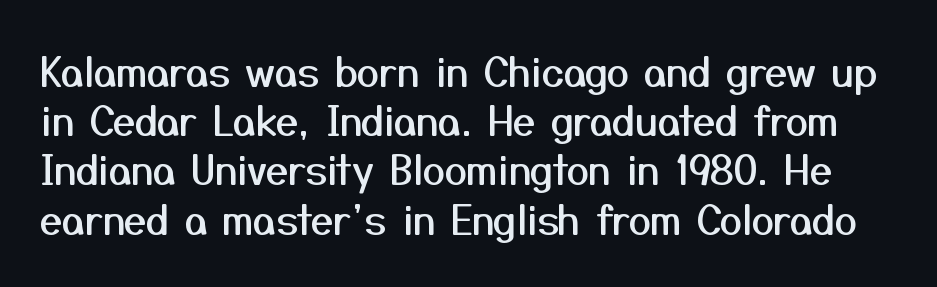
Looks like regular typesetting: each glyph gets only the width it needs. Anything drawn beneath the words? Only blank space. A typesetter would mark this as roman, not italic. This sample uses plain, unmodified letter spacing. This rendering employs a face without finishing strokes, i.e., a sans-serif.
